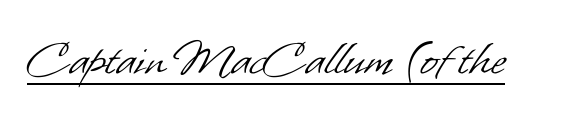
The image shows 52 px light sans-serif type; set normal letter spacing, underlined; low stroke contrast and a small x-height.
